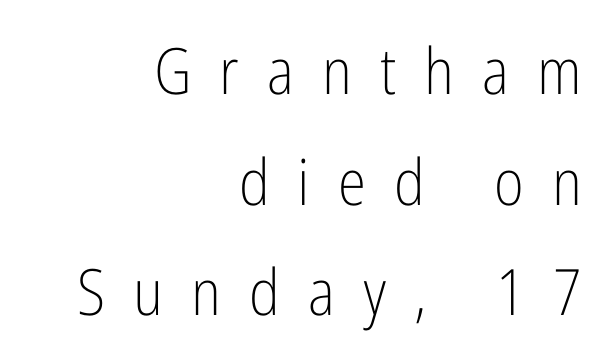
The image shows 64 px light, condensed sans-serif type, upright; set right-aligned, line spacing 1.73x, unusually wide letter spacing (+0.44 em), not underlined; low stroke contrast and a medium x-height.
